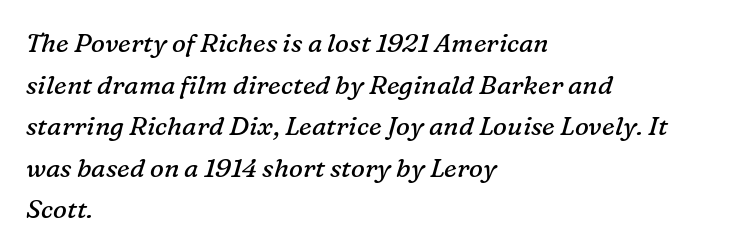
A bare baseline throughout the passage. These glyphs show unthickened strokes, regular width or finer. The ragged edge is on the right, which tells us the setting is flush left. Is there much room between lines? A standard amount, neither cramped nor airy. Observe the lean: these are italic letterforms. What stands out about the letter spacing? Nothing — it is the standard amount.
